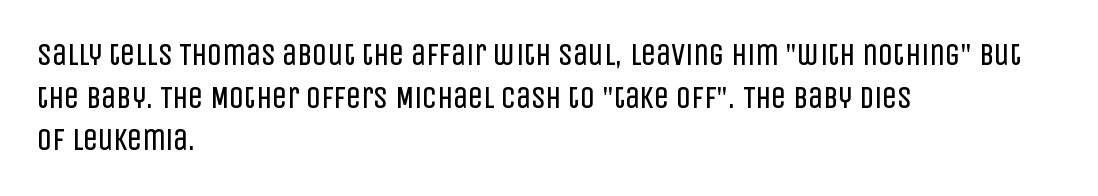
Q: Is the text bold? A: No.
Q: Is the text italic (slanted)? A: No, it is upright.
Q: Is the typeface a serif or a sans-serif typeface? A: Sans-serif.
Q: Is the text underlined? A: No.
Q: How is the paragraph aligned? A: Left-aligned.
Q: Is the spacing between letters normal or unusually wide? A: Normal.
Q: Is the spacing between lines tight, normal or loose? A: Normal.
Q: Width (condensed, normal, or wide)? A: Condensed.
Q: Stroke contrast? A: Low.
Q: x-height? A: Large.
Q: Monospaced? A: No.
